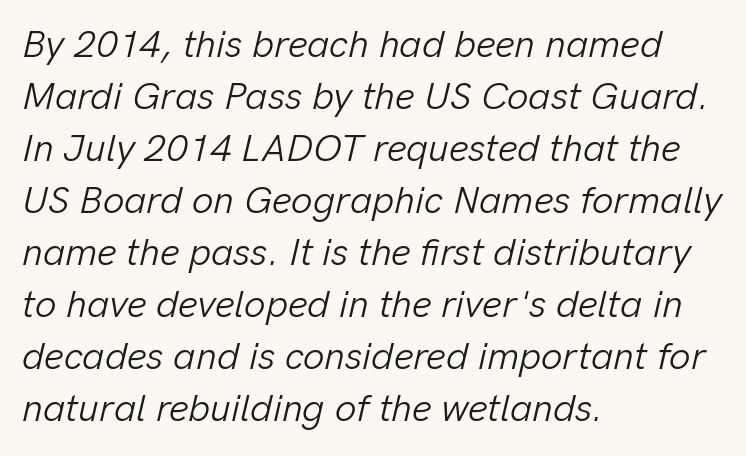
The image shows 38 px light type, italic (leaning right); set left-aligned, normal line spacing (1.37x), normal letter spacing, not underlined; low stroke contrast and a medium x-height.
